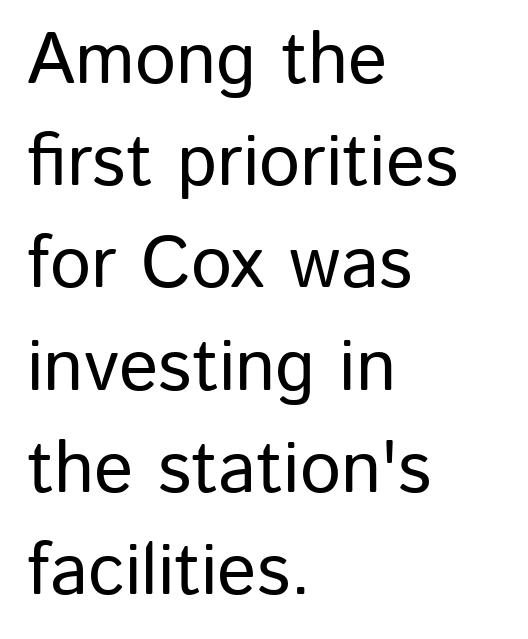
The image shows 73 px sans-serif type, upright; set left-aligned, normal line spacing (1.4x), normal letter spacing, not underlined; low stroke contrast and a medium x-height.
